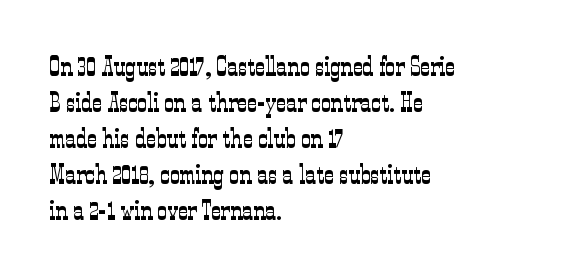
{"italic": "no", "bold": "no", "underline": "no", "align": "left", "line_spacing": "normal", "line_spacing_ratio": 1.33, "letter_spacing": "normal", "letter_spacing_em": 0.0, "glyph_px": 27}
